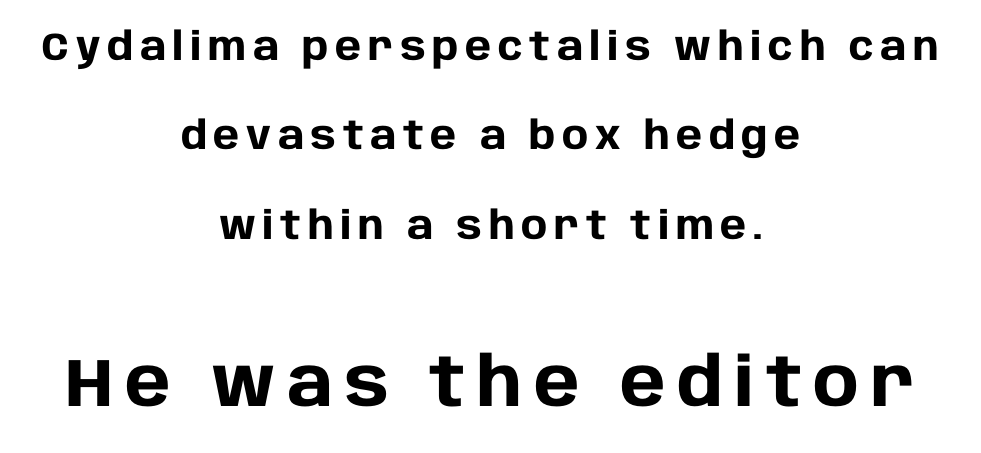
{"serif": "no", "italic": "no", "bold": "yes", "weight": "heavy", "width": "normal", "stroke_contrast": "low", "x_height": "large", "monospaced": "no", "underline": "no", "align": "center", "line_spacing": "loose", "line_spacing_ratio": 2.29, "larger_block": "second", "size_ratio": 1.74, "glyph_px": 68}
